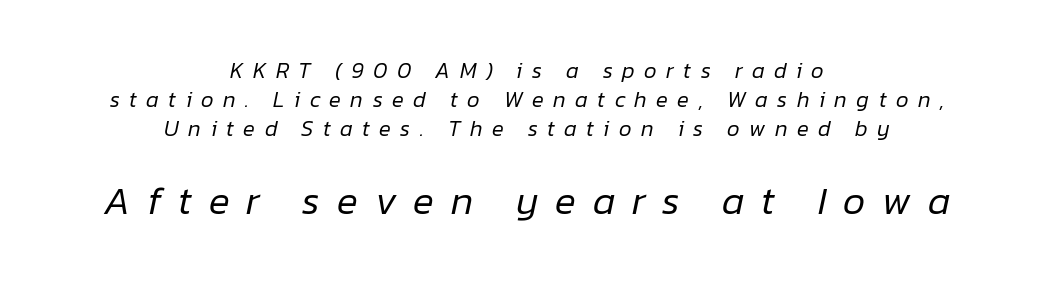
{"italic": "yes", "lean": "right", "slant_degrees": 12, "bold": "no", "weight": "regular", "width": "normal", "stroke_contrast": "low", "x_height": "medium", "monospaced": "no", "underline": "no", "align": "center", "line_spacing": "normal", "line_spacing_ratio": 1.32, "letter_spacing": "wide", "letter_spacing_em": 0.43, "larger_block": "second", "size_ratio": 1.77, "glyph_px": 39}
